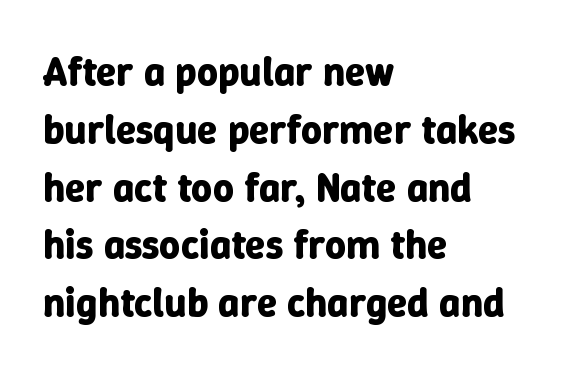
The area under the type is left untouched. Nothing unusual about the tracking: characters are spaced as the font intends. The designer left line spacing at the default. The rendering uses a bold face; every stroke is thick and dark. The face used here is proportionally spaced, like ordinary book or web type.
